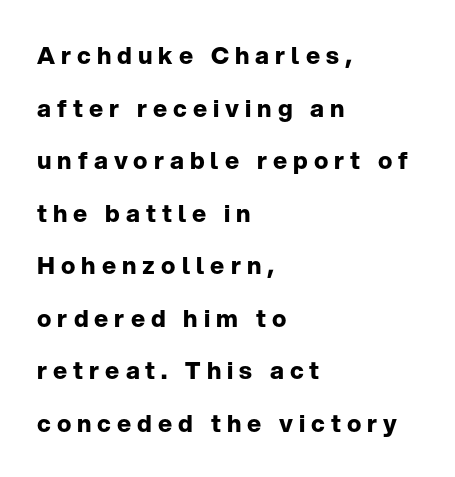
Any mark beneath the type? The region is blank. The font's upright variant was chosen for this text. Heavy, bold letterforms. The tracking jumps out immediately: characters are airy and widely separated. The rag falls on the right side of this text block. The line-height multiplier appears high, well above default.
